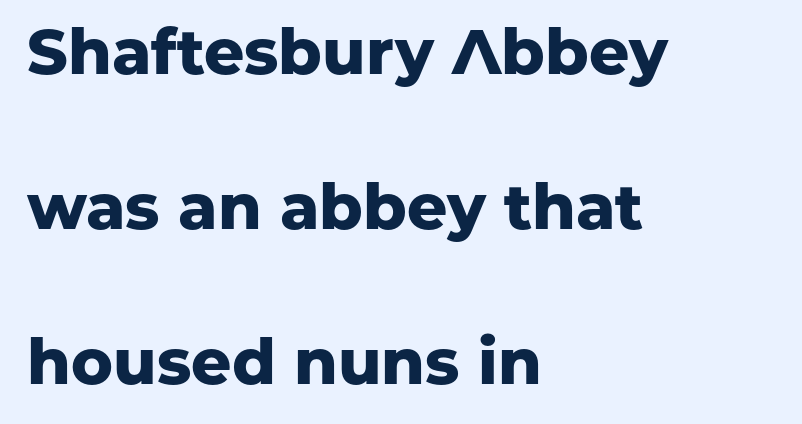
Plain, unruled lines of type. The sample has been set heavy, in full bold. Spacing verdict: proportional, widths tailored to each character. The type is set solid horizontally, with unmodified tracking.
